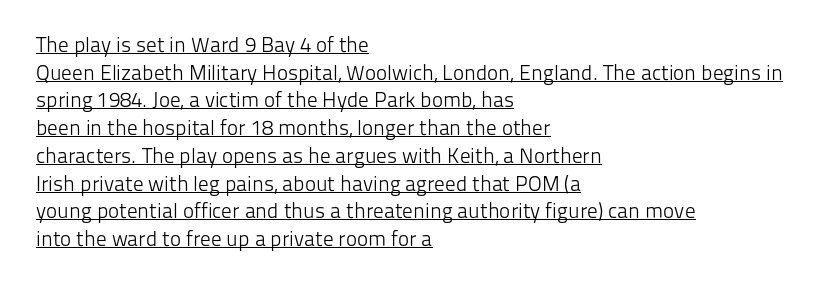
Q: Is the text bold? A: No.
Q: Is the text italic (slanted)? A: No, it is upright.
Q: Is the text underlined? A: Yes.
Q: How is the paragraph aligned? A: Left-aligned.
Q: Is the spacing between letters normal or unusually wide? A: Normal.
Q: Is the spacing between lines tight, normal or loose? A: Normal.
